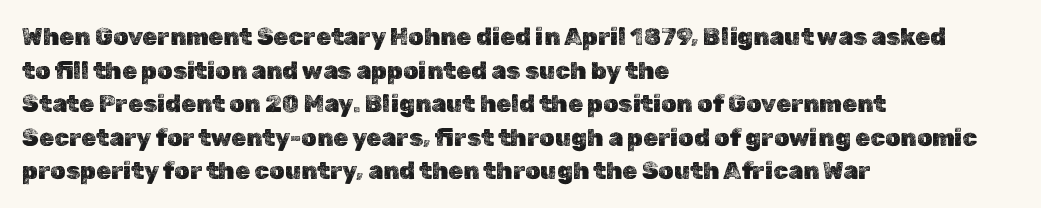
Q: Is the text italic (slanted)? A: No, it is upright.
Q: Is the text underlined? A: No.
Q: How is the paragraph aligned? A: Left-aligned.
Q: Is the spacing between letters normal or unusually wide? A: Normal.
Q: Is the spacing between lines tight, normal or loose? A: Normal.
